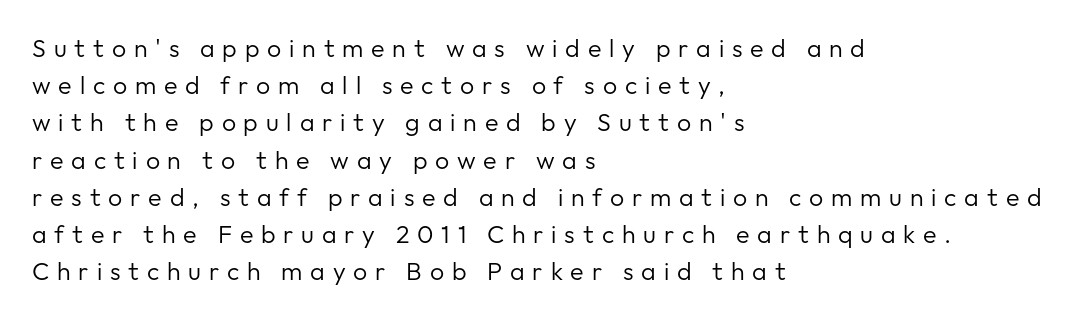
The typesetter chose a ragged-right arrangement here. Descenders are the only things crossing below the line. The gaps between neighbouring characters are conspicuously large. Ascenders rise straight up at ninety degrees. Regarding leading, the lines here are spaced in the standard way.
